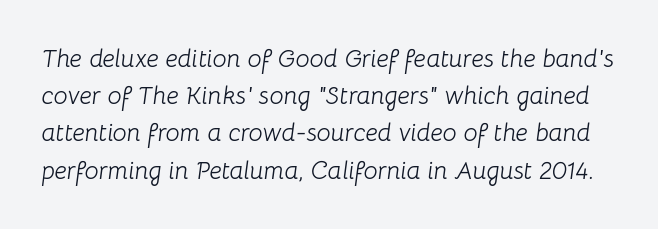
Q: Is the text bold? A: No.
Q: Is the text italic (slanted)? A: Yes, it leans right by about 8 degrees.
Q: Is the text underlined? A: No.
Q: Is the spacing between letters normal or unusually wide? A: Normal.
Q: Is the spacing between lines tight, normal or loose? A: Normal.
